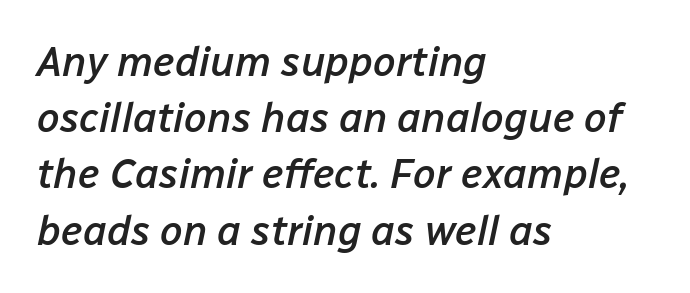
Q: Is the text bold? A: Semi-bold.
Q: Is the text italic (slanted)? A: Yes, it leans right by about 12 degrees.
Q: Is the text underlined? A: No.
Q: How is the paragraph aligned? A: Left-aligned.
Q: Is the spacing between letters normal or unusually wide? A: Normal.
Q: Is the spacing between lines tight, normal or loose? A: Normal.
Q: Width (condensed, normal, or wide)? A: Normal.
Q: Stroke contrast? A: Low.
Q: x-height? A: Medium.
Q: Monospaced? A: No.
